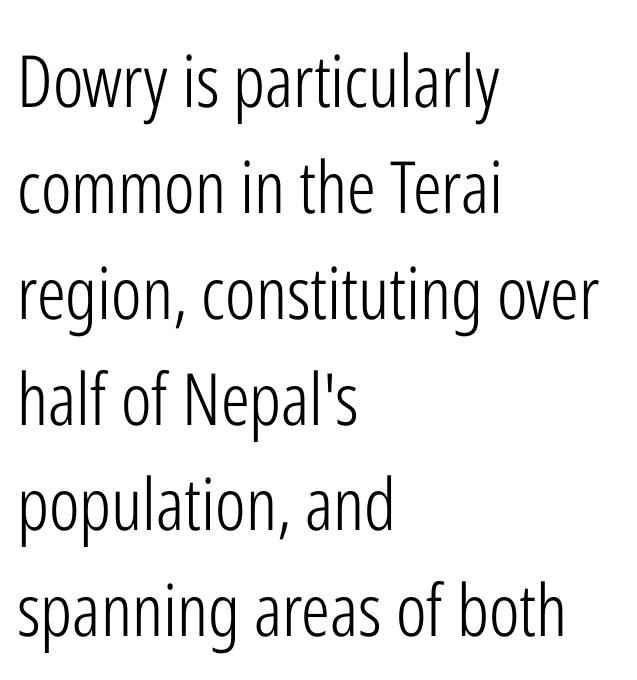
Q: Is the text bold? A: No.
Q: Is the text italic (slanted)? A: No, it is upright.
Q: Is the typeface a serif or a sans-serif typeface? A: Sans-serif.
Q: Is the text underlined? A: No.
Q: How is the paragraph aligned? A: Left-aligned.
Q: Is the spacing between letters normal or unusually wide? A: Normal.
Q: Is the spacing between lines tight, normal or loose? A: Normal.
Q: Width (condensed, normal, or wide)? A: Condensed.
Q: Stroke contrast? A: Low.
Q: x-height? A: Medium.
Q: Monospaced? A: No.
